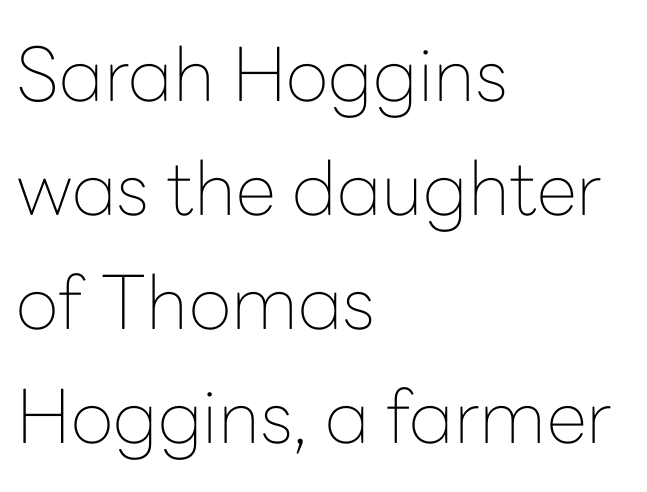
Underline: absent. Is there much room between lines? A standard amount, neither cramped nor airy. Character widths vary here, with narrow letters taking less room than wide ones. The letters sit at their default tracking, neither squeezed nor spread. Tall strokes in this sample are plumb rather than angled.
